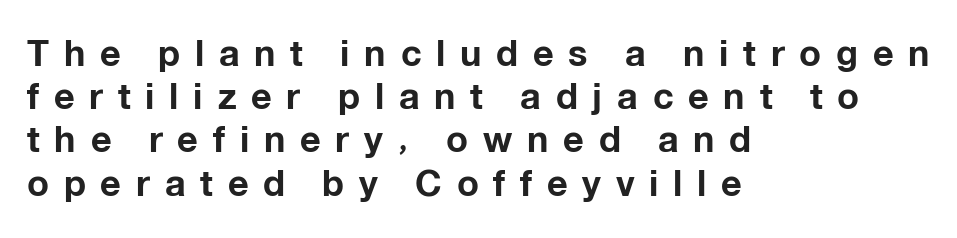
{"serif": "no", "italic": "no", "bold": "yes", "weight": "bold", "width": "normal", "stroke_contrast": "low", "x_height": "medium", "monospaced": "no", "underline": "no", "align": "left", "line_spacing_ratio": 1.2, "letter_spacing": "wide", "letter_spacing_em": 0.41, "glyph_px": 36}
